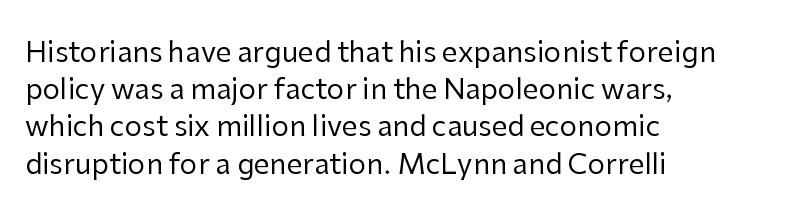
Descender tails drop into unmarked territory. Check where the strokes stop: nothing finishes them off — pure sans. Think of a printed novel: that variable character pitch is what you see here. The typography opts for an upright posture over an oblique one.
